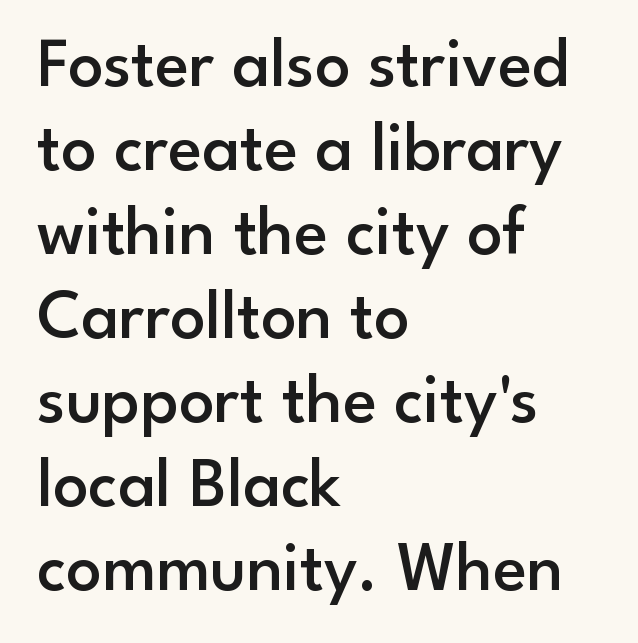
Font category for this specimen: sans-serif. These lines were composed using upright roman letters. I'd describe the lettering as semibold — firm but not a full bold. The lines are quadded left.
